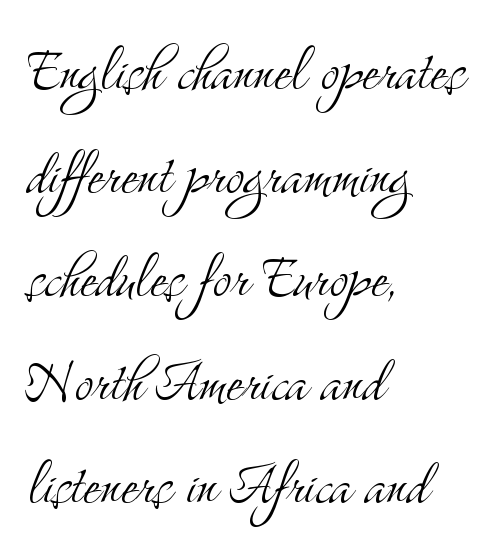
Horizontal alignment here is leftward, the default for most running prose. Decoration check: the copy has no underline. The passage shown has conventional tracking throughout. Is this a heavy cut? Hardly; it is regular or lighter. Small tapered or slab feet sit at the stroke ends, so this counts as serif.
